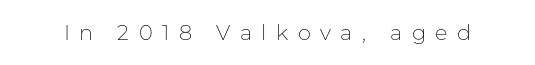
{"italic": "no", "bold": "no", "underline": "no", "letter_spacing": "wide", "letter_spacing_em": 0.45, "glyph_px": 21}
